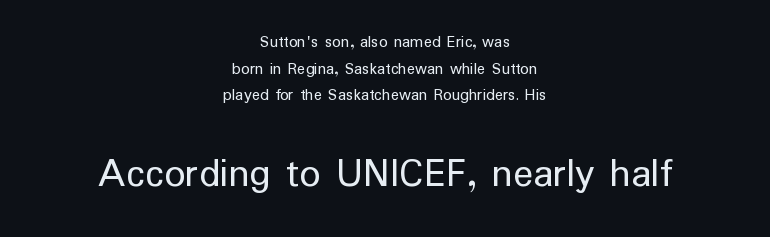
{"serif": "no", "italic": "no", "bold": "no", "weight": "regular", "width": "normal", "stroke_contrast": "low", "x_height": "medium", "monospaced": "no", "underline": "no", "align": "center", "line_spacing": "normal", "line_spacing_ratio": 1.57, "letter_spacing": "normal", "letter_spacing_em": 0.0, "larger_block": "second", "size_ratio": 2.47, "glyph_px": 42}
